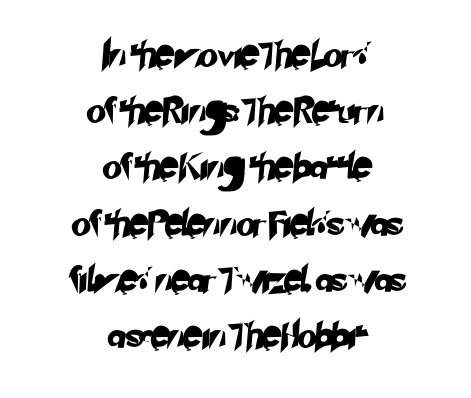
Q: Is the text underlined? A: No.
Q: How is the paragraph aligned? A: Centered.
Q: Is the spacing between letters normal or unusually wide? A: Normal.
Q: Is the spacing between lines tight, normal or loose? A: Loose.
